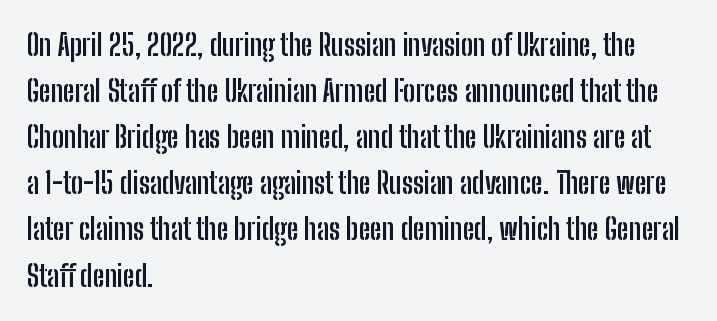
Characters follow at the spacing the type designer built in. The letters advance in unequal steps, a hallmark of proportional type. The face used here has the dense, thick strokes of a bold. A student would call this left alignment; a typographer would say flush left, rag right. Underline: absent.
